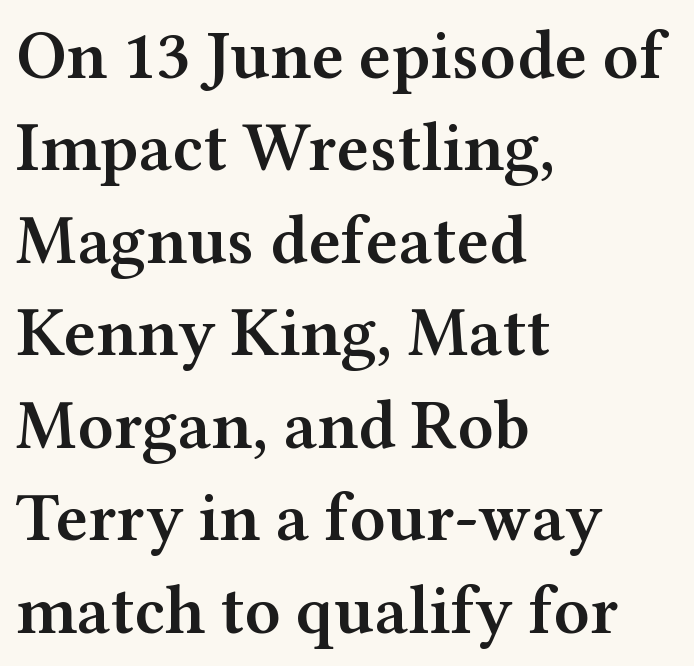
Q: Is the text bold? A: Semi-bold.
Q: Is the text italic (slanted)? A: No, it is upright.
Q: Is the typeface a serif or a sans-serif typeface? A: Serif.
Q: Is the text underlined? A: No.
Q: How is the paragraph aligned? A: Left-aligned.
Q: Is the spacing between letters normal or unusually wide? A: Normal.
Q: Is the spacing between lines tight, normal or loose? A: Normal.
Q: Width (condensed, normal, or wide)? A: Wide.
Q: Stroke contrast? A: Medium.
Q: x-height? A: Medium.
Q: Monospaced? A: No.
